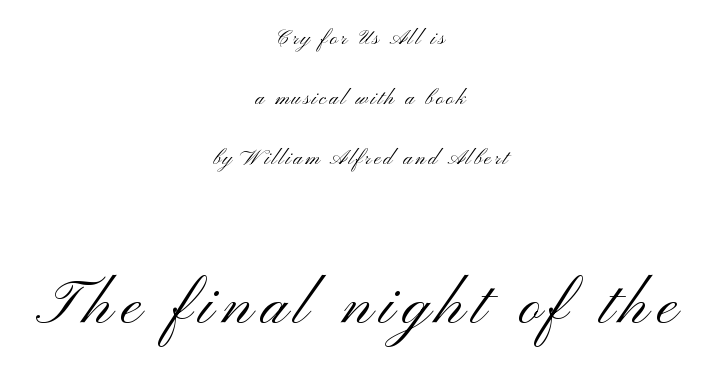
Q: Is the text bold? A: No.
Q: Is the text italic (slanted)? A: Yes.
Q: Is the typeface a serif or a sans-serif typeface? A: Sans-serif.
Q: Is the text underlined? A: No.
Q: How is the paragraph aligned? A: Centered.
Q: Is the spacing between lines tight, normal or loose? A: Loose.
Q: Which block of text is set in a larger size, the first (top) or the second (bottom)? A: The second (bottom) one.
Q: Width (condensed, normal, or wide)? A: Wide.
Q: Stroke contrast? A: Medium.
Q: x-height? A: Small.
Q: Monospaced? A: No.
